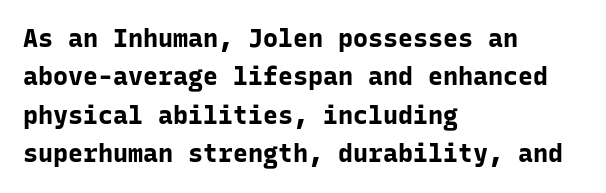
Q: Is the text bold? A: Yes.
Q: Is the text italic (slanted)? A: No, it is upright.
Q: Is the text underlined? A: No.
Q: How is the paragraph aligned? A: Left-aligned.
Q: Is the spacing between letters normal or unusually wide? A: Normal.
Q: Is the spacing between lines tight, normal or loose? A: Normal.
